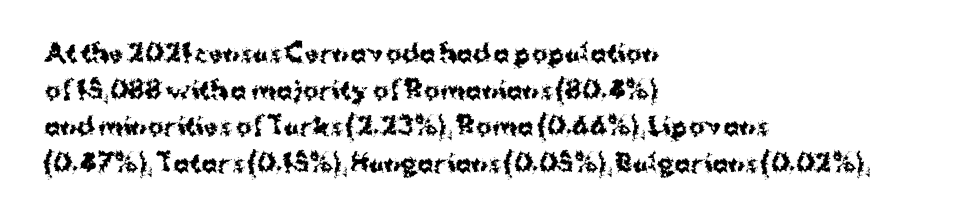
Q: Is the text bold? A: Yes.
Q: Is the text italic (slanted)? A: No, it is upright.
Q: Is the text underlined? A: No.
Q: How is the paragraph aligned? A: Left-aligned.
Q: Is the spacing between letters normal or unusually wide? A: Normal.
Q: Is the spacing between lines tight, normal or loose? A: Normal.
